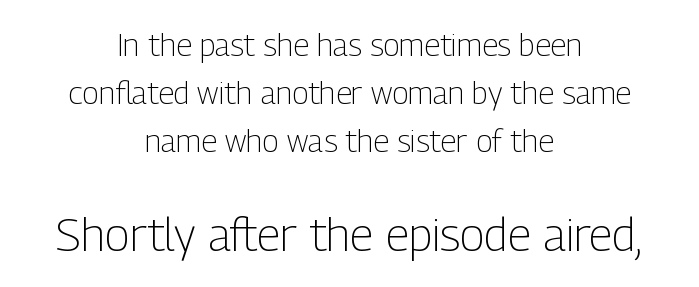
Where is the straight margin? There isn't one; the lines are centered. The passage shown is typeset with a sans-serif family. Tracking value appears to be zero — textbook default spacing. No word sits above an underline.
